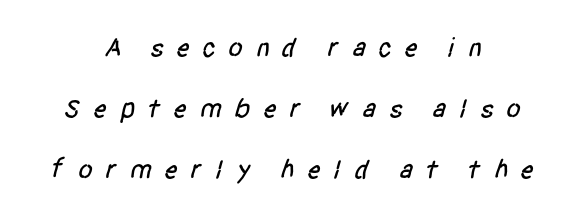
The image shows 27 px text type; set centered, loose line spacing (2.26x), unusually wide letter spacing (+0.44 em), not underlined.
